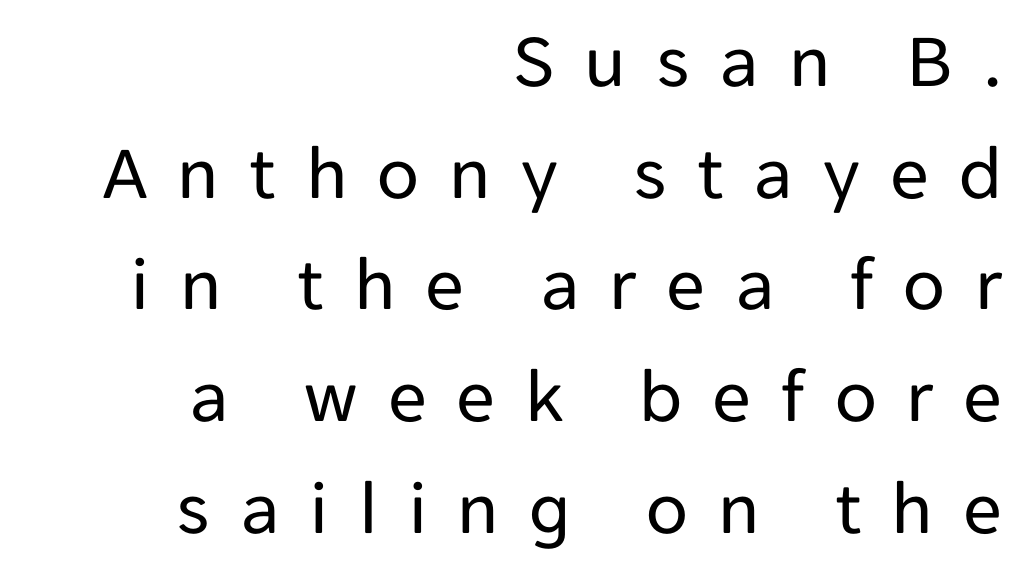
In terms of posture, this sample is upright. The paragraph shown leans on its right margin. The glyphs in this specimen are sans serif. The strokes are not fattened; the text isn't bold. Just letters on the line, the space beneath them empty. Notice how descenders clear the ascenders below comfortably — that's standard leading.
